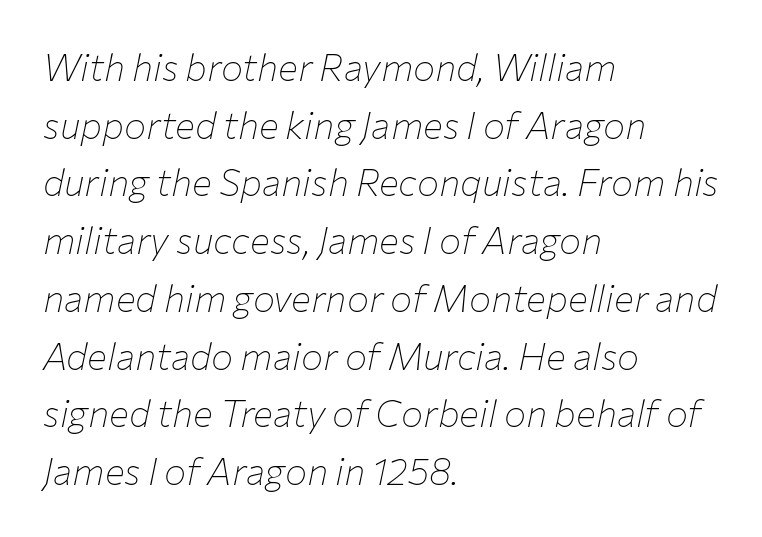
Interline gaps are of average width in this sample. Tracking value appears to be zero — textbook default spacing. Alignment: flush left. This sample has the flowing, uneven cadence of proportional lettering.
